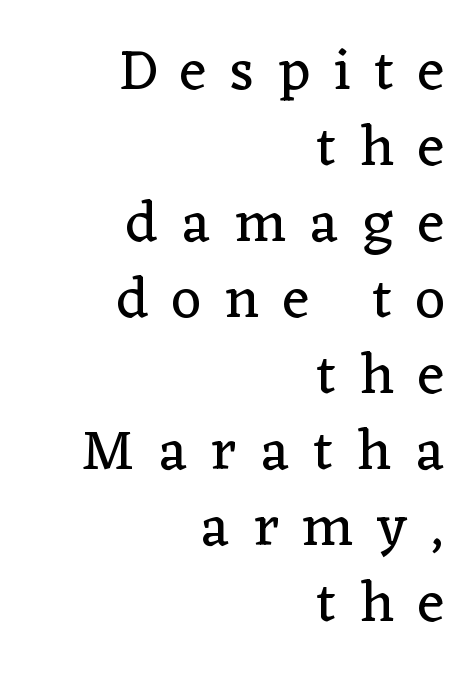
Q: Is the text bold? A: No.
Q: Is the text italic (slanted)? A: No, it is upright.
Q: Is the typeface a serif or a sans-serif typeface? A: Serif.
Q: Is the text underlined? A: No.
Q: How is the paragraph aligned? A: Right-aligned.
Q: Is the spacing between letters normal or unusually wide? A: Unusually wide.
Q: Is the spacing between lines tight, normal or loose? A: Normal.
Q: Width (condensed, normal, or wide)? A: Normal.
Q: Stroke contrast? A: Low.
Q: x-height? A: Medium.
Q: Monospaced? A: No.
